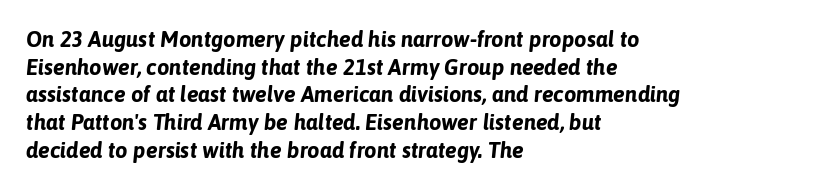
The image shows 22 px bold type, italic (leaning right); set left-aligned, normal line spacing (1.26x), normal letter spacing, not underlined.
